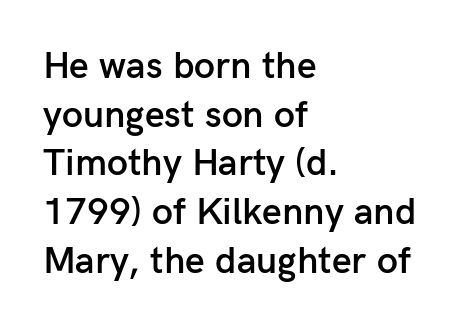
A typesetter would call this zero additional tracking. To sum up the face: it is a sans, with no serifs. The face used here is a semibold: visibly heavier than regular, lighter than bold. Varying glyph widths throughout — classic text-font behaviour. Nope, not italic — everything's standing straight.
